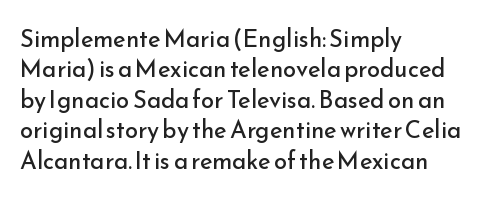
{"italic": "no", "bold": "no", "underline": "no", "align": "left", "line_spacing": "normal", "line_spacing_ratio": 1.27, "letter_spacing": "normal", "letter_spacing_em": 0.0, "glyph_px": 24}
